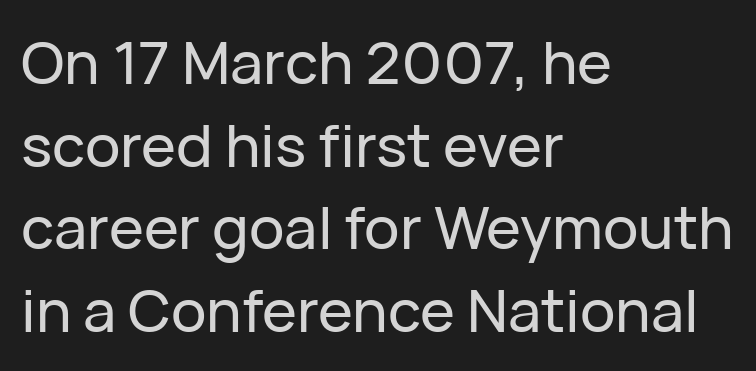
{"serif": "no", "italic": "no", "width": "normal", "stroke_contrast": "low", "x_height": "medium", "monospaced": "no", "underline": "no", "align": "left", "line_spacing": "normal", "line_spacing_ratio": 1.4, "letter_spacing": "normal", "letter_spacing_em": 0.0, "glyph_px": 59}
